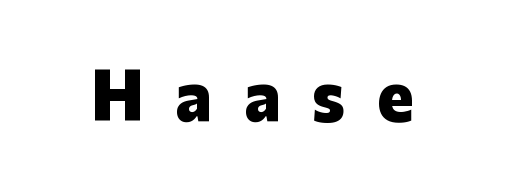
The image shows 71 px heavy sans-serif type, upright; set unusually wide letter spacing (+0.44 em), not underlined; low stroke contrast and a medium x-height.
